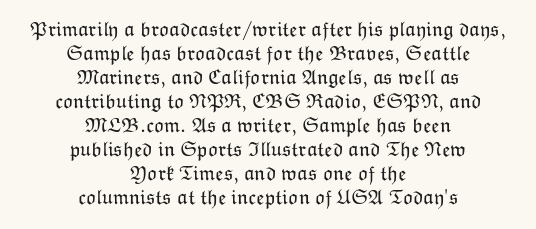
The image shows 21 px text type, upright; set centered, tight line spacing (1.14x), normal letter spacing, not underlined.
